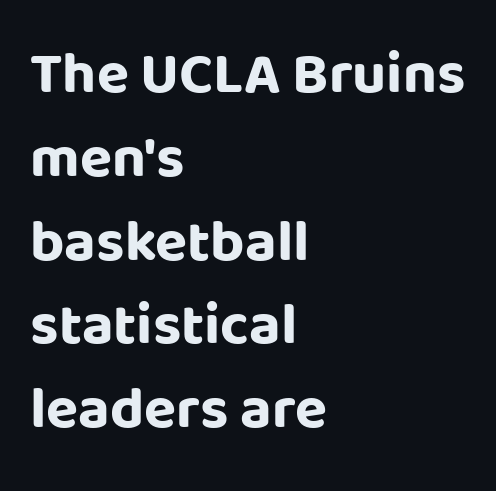
The letters stand upright; this is a roman face. Reading down the column, the eye jumps a familiar distance to each next line. Bold? Absolutely — the strokes are thick and heavy. Typographically, this falls in the sans-serif category. The space directly below the letters is spotless.
